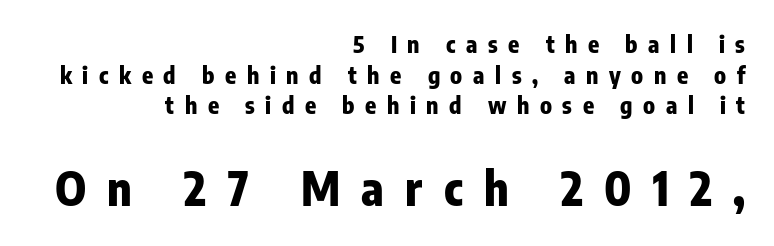
If you measured baseline to baseline, you'd find a middling distance. This sample uses an upright cut, with every glyph sitting square on the baseline. The passage shown is typed in a proportional face where columns would drift. Leftover space on each line is placed entirely before the opening word.
